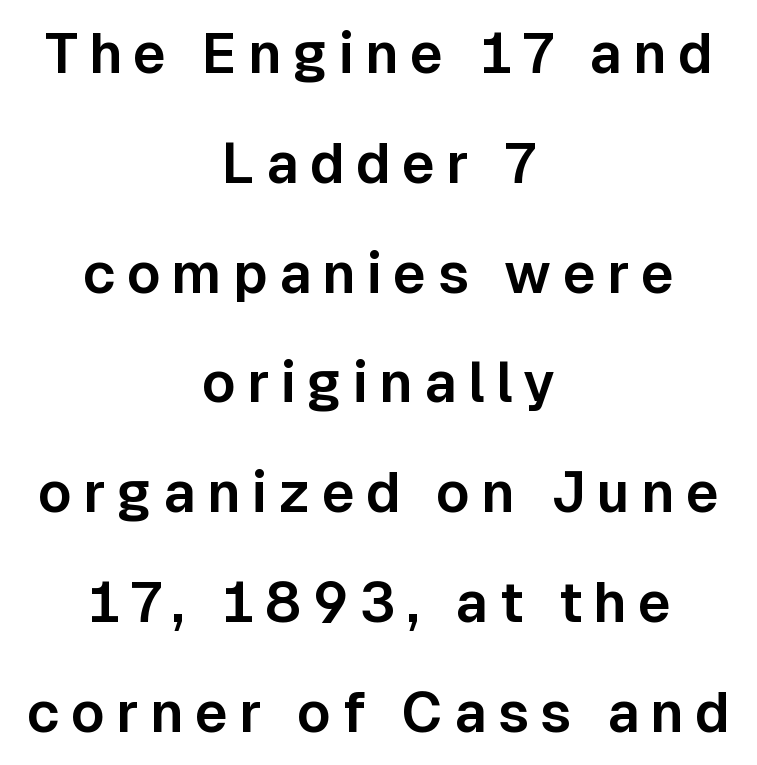
Q: Is the text italic (slanted)? A: No, it is upright.
Q: Is the typeface a serif or a sans-serif typeface? A: Sans-serif.
Q: Is the text underlined? A: No.
Q: How is the paragraph aligned? A: Centered.
Q: Is the spacing between letters normal or unusually wide? A: Unusually wide.
Q: Is the spacing between lines tight, normal or loose? A: Loose.
Q: Width (condensed, normal, or wide)? A: Normal.
Q: Stroke contrast? A: Low.
Q: x-height? A: Medium.
Q: Monospaced? A: No.
